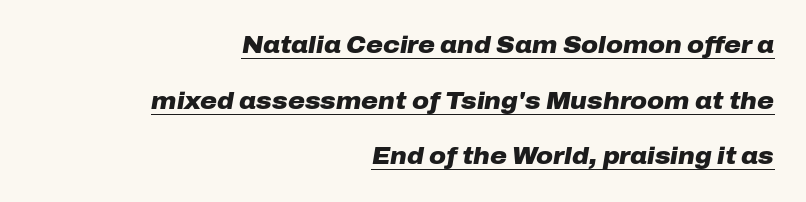
The image shows 23 px bold type, italic (leaning right); set right-aligned, loose line spacing (2.42x), normal letter spacing, underlined.
